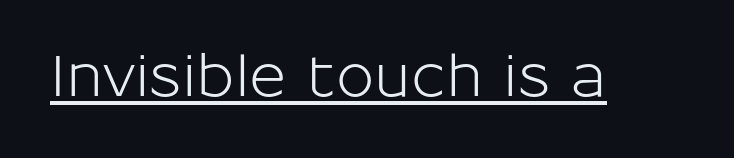
The image shows 57 px sans-serif type, upright; set normal letter spacing, underlined; low stroke contrast and a medium x-height.
